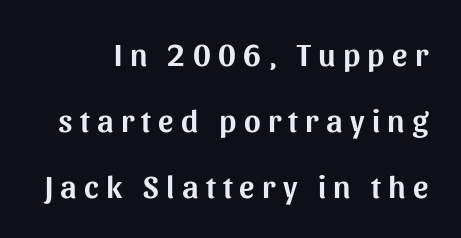
The image shows 32 px sans-serif type, upright; set loose line spacing (2.07x), unusually wide letter spacing (+0.23 em), not underlined; medium stroke contrast and a medium x-height.
